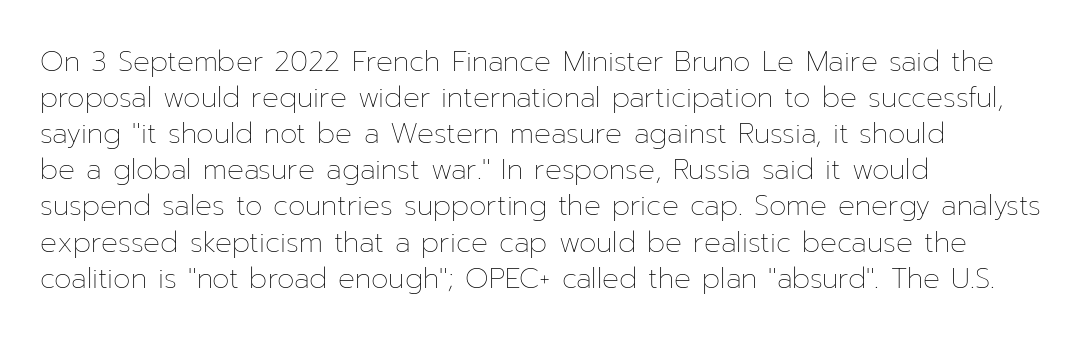
The image shows 28 px thin type, upright; set left-aligned, normal line spacing (1.29x), normal letter spacing, not underlined; low stroke contrast and a medium x-height.
